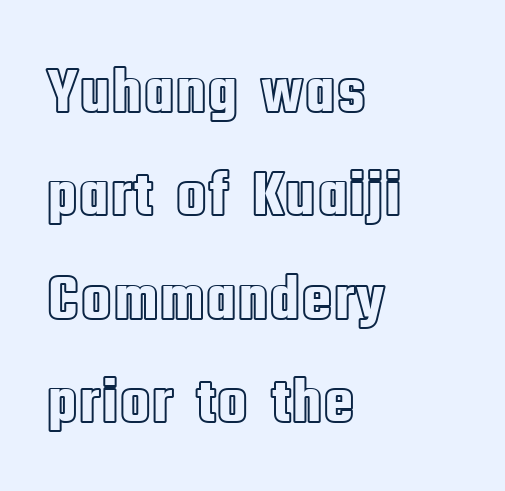
Q: Is the text italic (slanted)? A: No, it is upright.
Q: Is the text underlined? A: No.
Q: How is the paragraph aligned? A: Left-aligned.
Q: Is the spacing between letters normal or unusually wide? A: Normal.
Q: Is the spacing between lines tight, normal or loose? A: Normal.
Q: Width (condensed, normal, or wide)? A: Condensed.
Q: x-height? A: Large.
Q: Monospaced? A: No.
